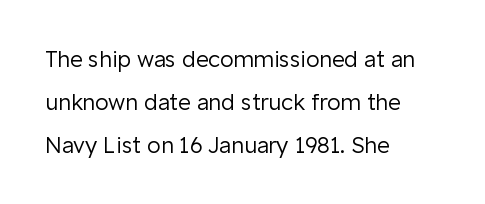
{"italic": "no", "bold": "no", "underline": "no", "align": "left", "line_spacing": "loose", "line_spacing_ratio": 1.95, "letter_spacing": "normal", "letter_spacing_em": 0.0, "glyph_px": 22}
